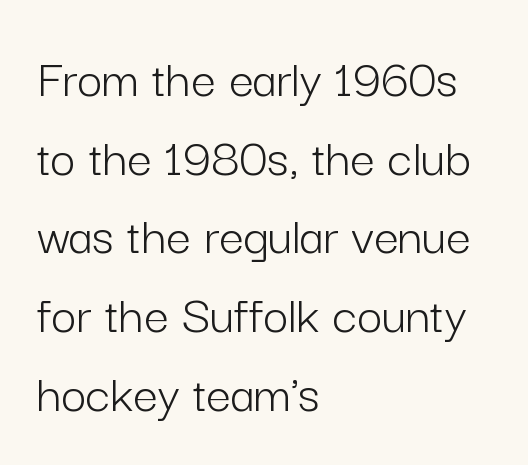
{"serif": "no", "italic": "no", "bold": "no", "weight": "light", "width": "normal", "stroke_contrast": "low", "x_height": "medium", "monospaced": "no", "underline": "no", "align": "left", "line_spacing": "normal", "line_spacing_ratio": 1.43, "letter_spacing": "normal", "letter_spacing_em": 0.0, "glyph_px": 55}
